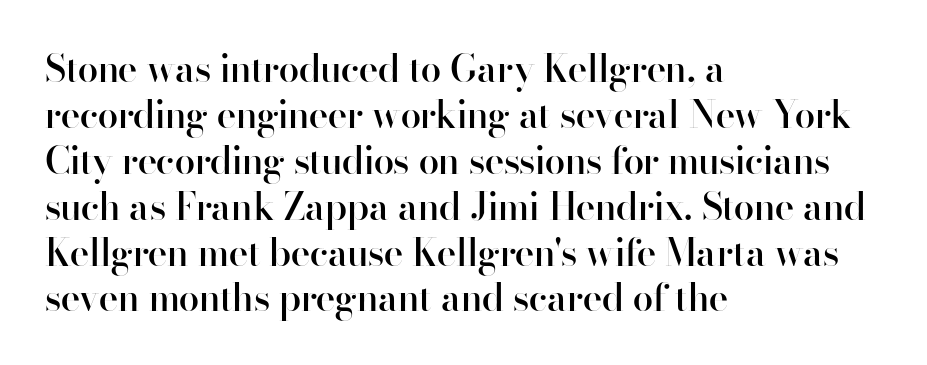
{"serif": "no", "italic": "no", "bold": "semi", "weight": "semibold", "width": "normal", "stroke_contrast": "high", "x_height": "small", "monospaced": "no", "underline": "no", "align": "left", "line_spacing_ratio": 1.24, "letter_spacing": "normal", "letter_spacing_em": 0.0, "glyph_px": 37}
